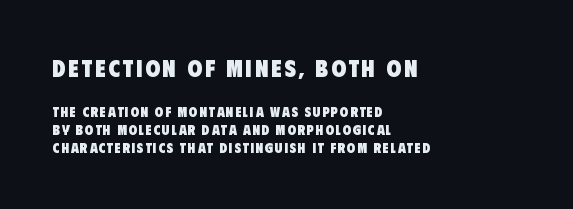
{"bold": "yes", "underline": "no", "align": "left", "line_spacing": "normal", "line_spacing_ratio": 1.29, "larger_block": "first", "size_ratio": 1.71, "glyph_px": 24}
